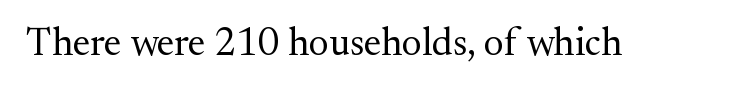
The image shows 39 px regular-weight serif type, upright; set normal letter spacing, not underlined; medium stroke contrast and a small x-height.
